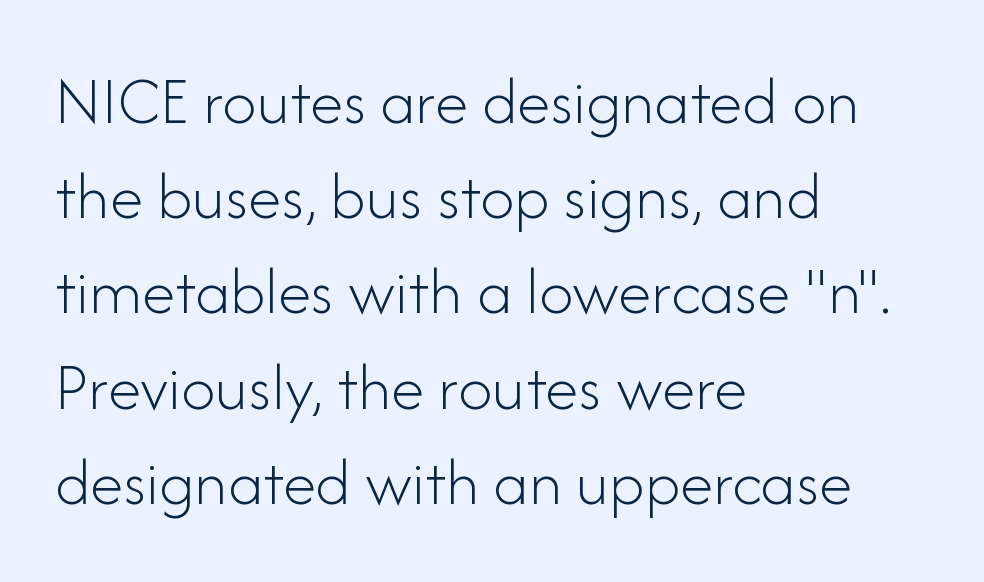
Q: Is the text bold? A: No.
Q: Is the text italic (slanted)? A: No, it is upright.
Q: Is the typeface a serif or a sans-serif typeface? A: Sans-serif.
Q: Is the text underlined? A: No.
Q: How is the paragraph aligned? A: Left-aligned.
Q: Is the spacing between letters normal or unusually wide? A: Normal.
Q: Is the spacing between lines tight, normal or loose? A: Normal.
Q: Width (condensed, normal, or wide)? A: Normal.
Q: Stroke contrast? A: Low.
Q: x-height? A: Small.
Q: Monospaced? A: No.
